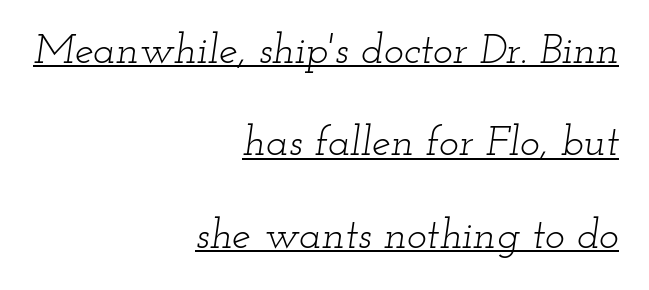
Looks like regular typesetting: each glyph gets only the width it needs. Note: serifs present on the glyphs. The letterforms sit shoulder to shoulder at normal distance. The font sits on the lighter half of the weight spectrum, regular included. Which margin do the lines hug? The right one — the left edge is uneven. Compared with undecorated copy, this sample adds a rule below the words.
